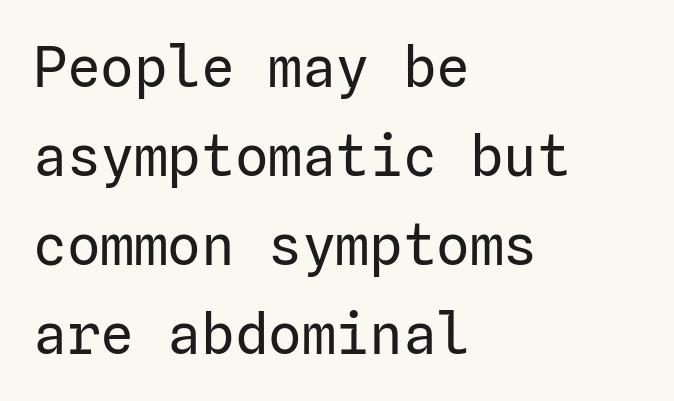
Q: Is the text bold? A: No.
Q: Is the text italic (slanted)? A: No, it is upright.
Q: Is the typeface a serif or a sans-serif typeface? A: Sans-serif.
Q: Is the text underlined? A: No.
Q: How is the paragraph aligned? A: Left-aligned.
Q: Is the spacing between letters normal or unusually wide? A: Normal.
Q: Is the spacing between lines tight, normal or loose? A: Normal.
Q: Width (condensed, normal, or wide)? A: Normal.
Q: Stroke contrast? A: Low.
Q: x-height? A: Medium.
